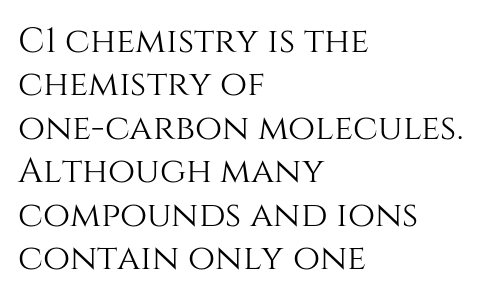
The image shows 35 px text type, upright; set left-aligned, line spacing 1.24x, normal letter spacing, not underlined; medium stroke contrast and a large x-height.
